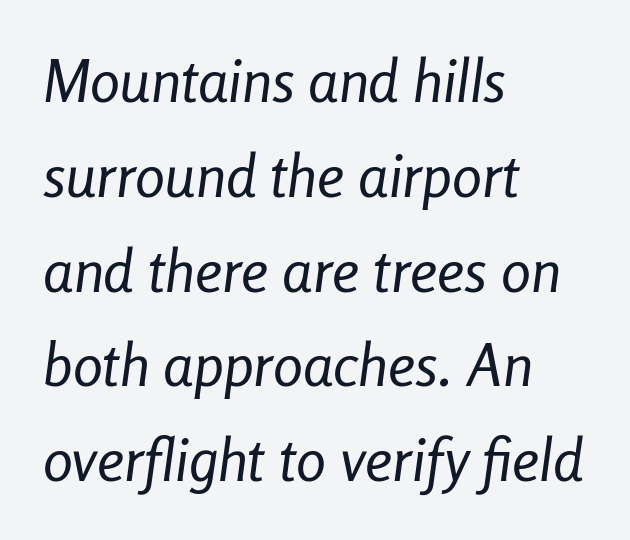
Q: Is the text bold? A: No.
Q: Is the text italic (slanted)? A: Yes, it leans right by about 8 degrees.
Q: Is the text underlined? A: No.
Q: How is the paragraph aligned? A: Left-aligned.
Q: Is the spacing between letters normal or unusually wide? A: Normal.
Q: Is the spacing between lines tight, normal or loose? A: Normal.
Q: Width (condensed, normal, or wide)? A: Condensed.
Q: Stroke contrast? A: Low.
Q: x-height? A: Medium.
Q: Monospaced? A: No.
